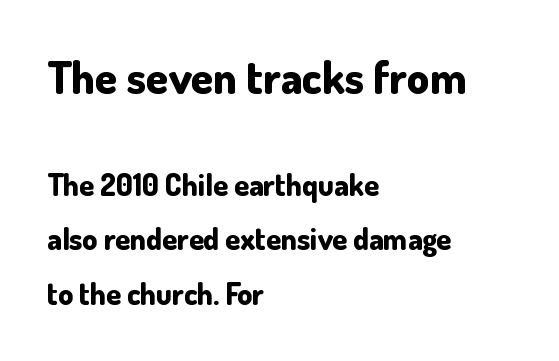
Q: Is the text bold? A: Yes.
Q: Is the text italic (slanted)? A: No, it is upright.
Q: Is the typeface a serif or a sans-serif typeface? A: Sans-serif.
Q: Is the text underlined? A: No.
Q: How is the paragraph aligned? A: Left-aligned.
Q: Is the spacing between letters normal or unusually wide? A: Normal.
Q: Which block of text is set in a larger size, the first (top) or the second (bottom)? A: The first (top) one.
Q: Width (condensed, normal, or wide)? A: Normal.
Q: Stroke contrast? A: Low.
Q: x-height? A: Small.
Q: Monospaced? A: No.
